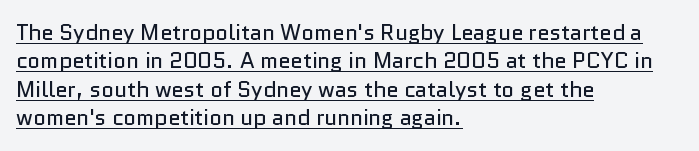
{"italic": "no", "bold": "no", "underline": "yes", "align": "left", "line_spacing": "normal", "line_spacing_ratio": 1.29, "letter_spacing": "normal", "letter_spacing_em": 0.0, "glyph_px": 22}
